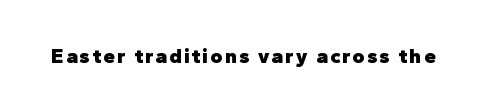
{"italic": "no", "bold": "yes", "underline": "no", "glyph_px": 21}
